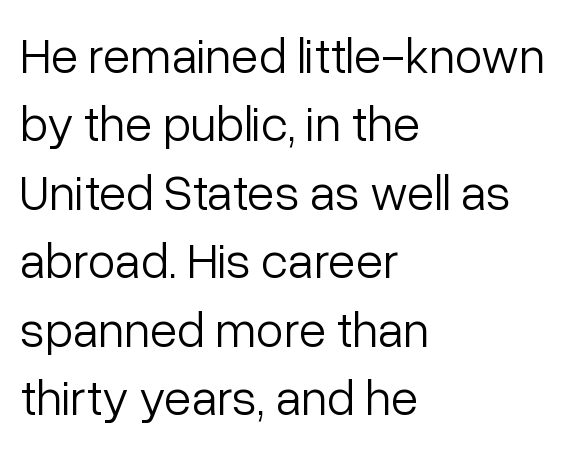
{"serif": "no", "italic": "no", "bold": "no", "weight": "light", "width": "normal", "stroke_contrast": "low", "x_height": "medium", "monospaced": "no", "underline": "no", "align": "left", "line_spacing": "normal", "line_spacing_ratio": 1.37, "letter_spacing": "normal", "letter_spacing_em": 0.0, "glyph_px": 50}
